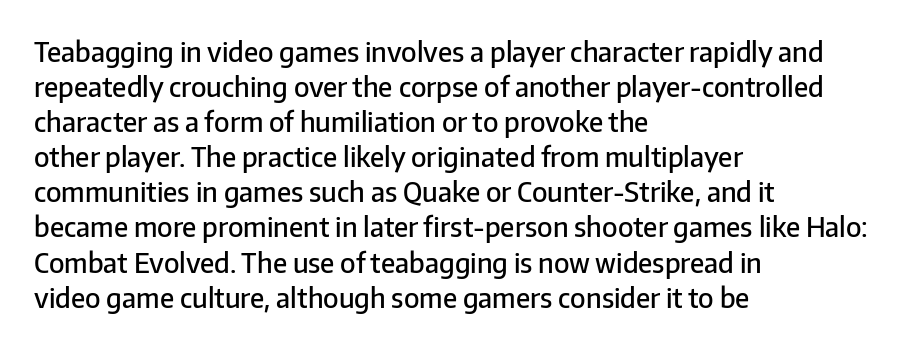
{"italic": "no", "bold": "semi", "underline": "no", "align": "left", "line_spacing": "normal", "line_spacing_ratio": 1.3, "letter_spacing": "normal", "letter_spacing_em": 0.0, "glyph_px": 27}
